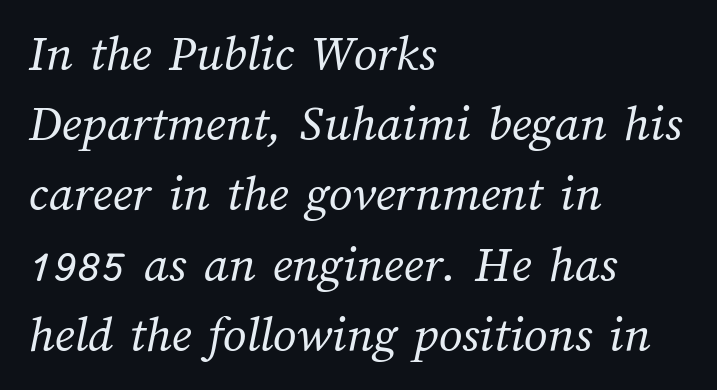
Q: Is the text bold? A: No.
Q: Is the text underlined? A: No.
Q: How is the paragraph aligned? A: Left-aligned.
Q: Is the spacing between letters normal or unusually wide? A: Normal.
Q: Is the spacing between lines tight, normal or loose? A: Normal.
Q: Width (condensed, normal, or wide)? A: Normal.
Q: Stroke contrast? A: Medium.
Q: x-height? A: Medium.
Q: Monospaced? A: No.
